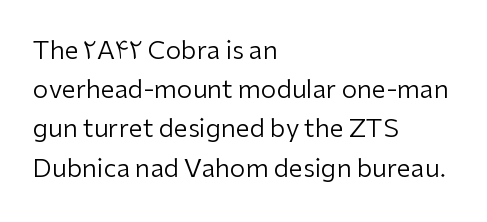
Is this a heavy cut? Hardly; it is regular or lighter. In CSS terms this would be text-align: left. Words appear dense and cohesive because spacing is normal. The gap between lines stays unmarked. Reading down the column, the eye jumps a familiar distance to each next line. This is roman type, the default non-slanted kind.
